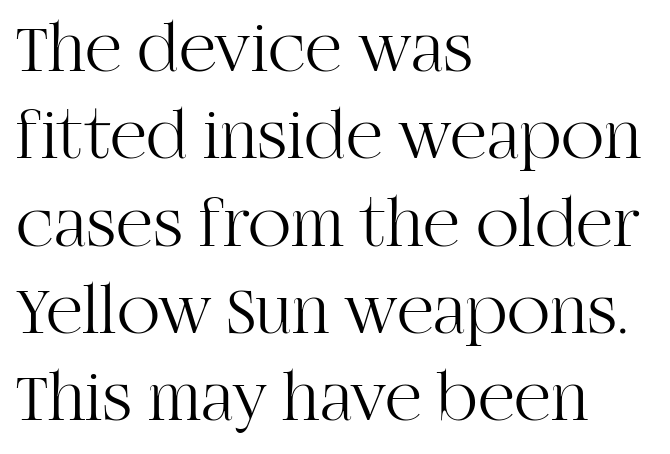
{"serif": "yes", "italic": "no", "bold": "no", "weight": "light", "width": "normal", "stroke_contrast": "high", "x_height": "large", "monospaced": "no", "underline": "no", "align": "left", "line_spacing_ratio": 1.23, "letter_spacing": "normal", "letter_spacing_em": 0.0, "glyph_px": 71}
